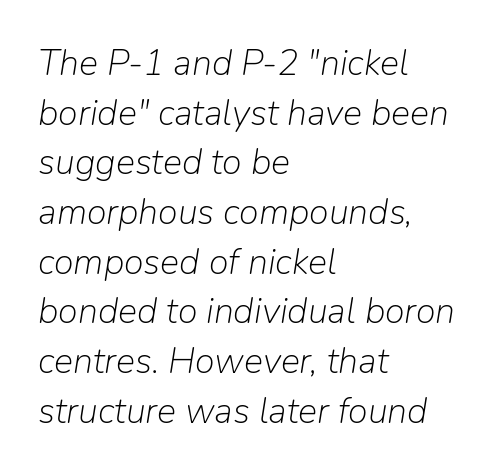
Q: Is the text bold? A: No.
Q: Is the text italic (slanted)? A: Yes, it leans right by about 9 degrees.
Q: Is the text underlined? A: No.
Q: How is the paragraph aligned? A: Left-aligned.
Q: Is the spacing between letters normal or unusually wide? A: Normal.
Q: Is the spacing between lines tight, normal or loose? A: Normal.
Q: Width (condensed, normal, or wide)? A: Normal.
Q: Stroke contrast? A: Low.
Q: x-height? A: Medium.
Q: Monospaced? A: No.
